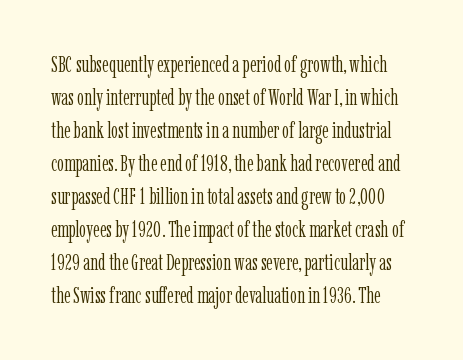
Q: Is the text bold? A: No.
Q: Is the text italic (slanted)? A: No, it is upright.
Q: Is the text underlined? A: No.
Q: Is the spacing between letters normal or unusually wide? A: Normal.
Q: Is the spacing between lines tight, normal or loose? A: Normal.
